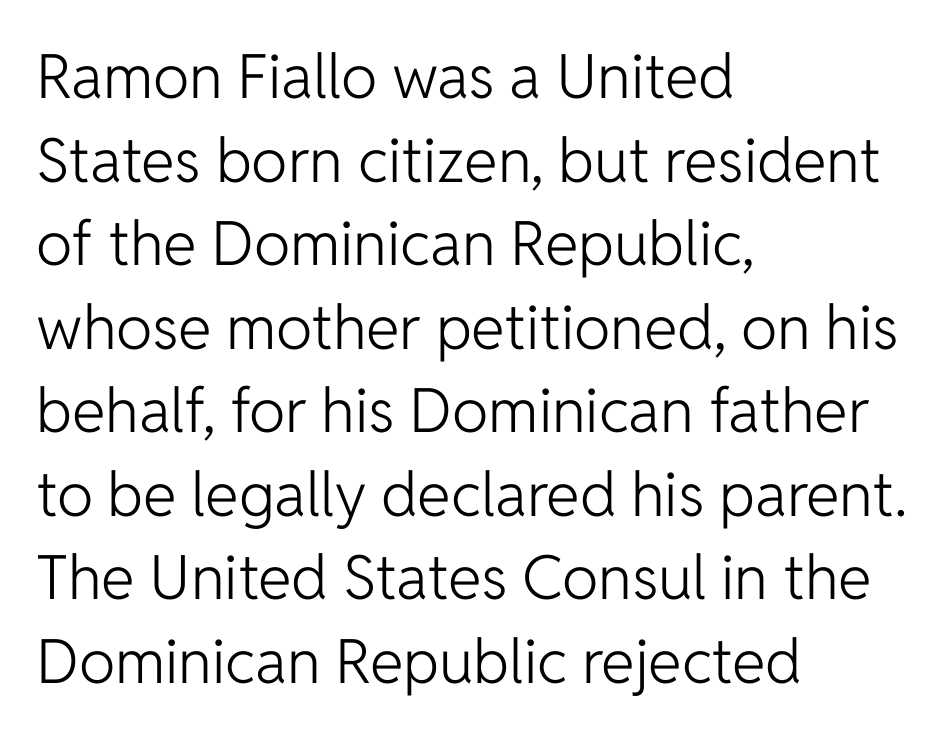
Where is the straight margin? On the left. A typesetter would call this proportional, since set widths differ per character. Is this a sans? Yes — the strokes have no serifs. Honestly, the row spacing looks completely unremarkable.
